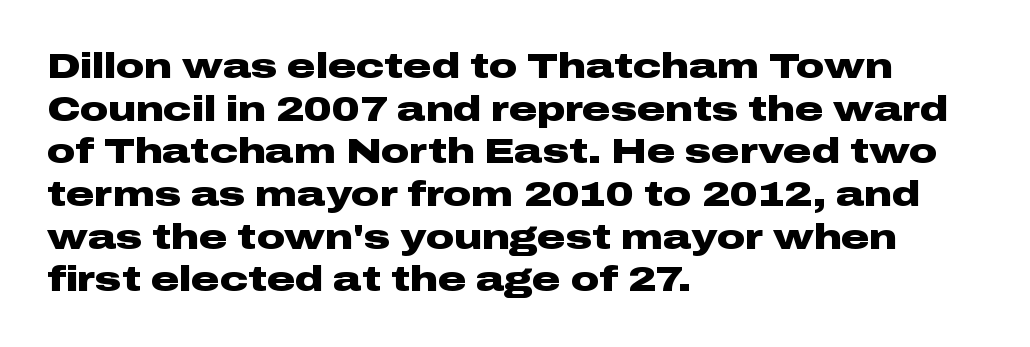
Does extra space separate the letters? No, they use regular spacing. Underline: absent. To sum up the face: it is a sans, with no serifs. The type sits square on the baseline with zero lean. These lines stack with their left ends in a neat column.
